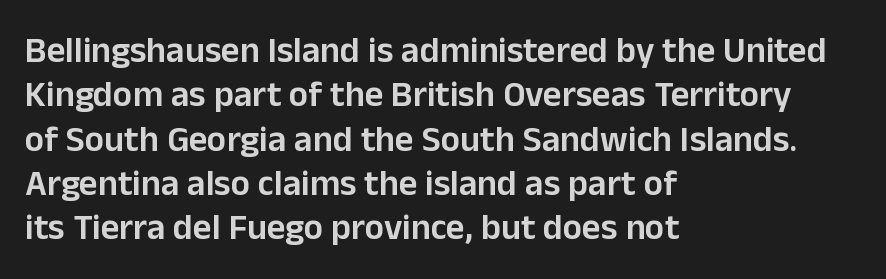
{"serif": "no", "italic": "no", "bold": "semi", "weight": "semibold", "width": "normal", "stroke_contrast": "low", "x_height": "medium", "monospaced": "no", "underline": "no", "align": "left", "line_spacing_ratio": 1.23, "letter_spacing": "normal", "letter_spacing_em": 0.0, "glyph_px": 36}
